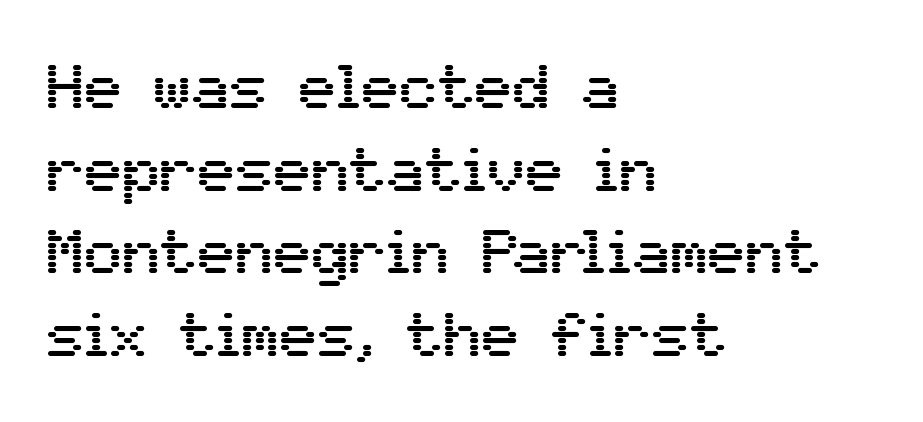
This sample has the flowing, uneven cadence of proportional lettering. Horizontal bands of white between lines are of average thickness. Observe the ordinary spacing: letters are neighbours, not strangers. The text was rendered using a sans face with plain stroke endings. Just letters on the line, the space beneath them empty. Unlike italic type, these characters show no tilt at all.
